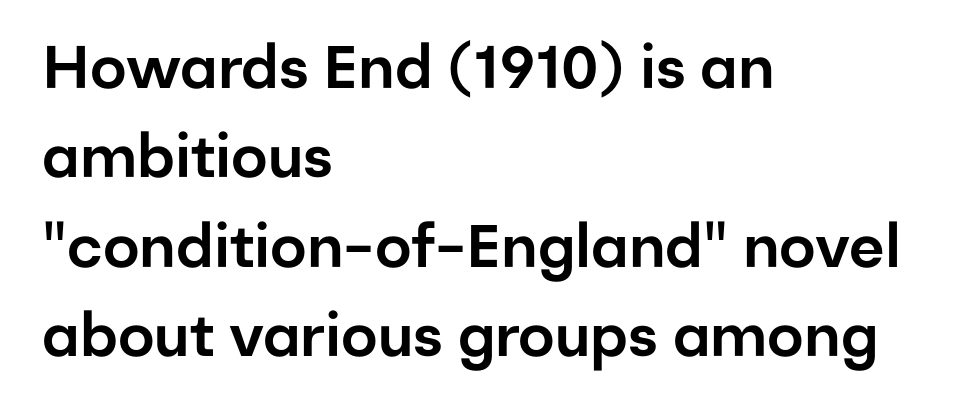
The passage shown is typed in a proportional face where columns would drift. Glyph-to-glyph distance matches everyday printed text. The rag falls on the right side of this text block. Just letters on the line, the space beneath them empty. The block of text has a typical density, with ordinary space between rows. Is there any slant? The stems are plumb.
